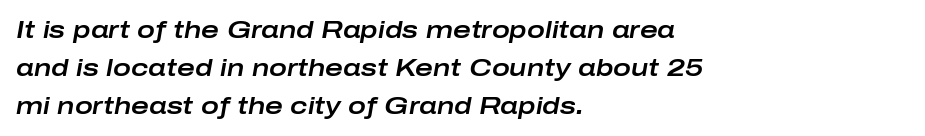
{"italic": "yes", "lean": "right", "slant_degrees": 10, "underline": "no", "align": "left", "line_spacing": "normal", "line_spacing_ratio": 1.58, "letter_spacing": "normal", "letter_spacing_em": 0.0, "glyph_px": 24}
